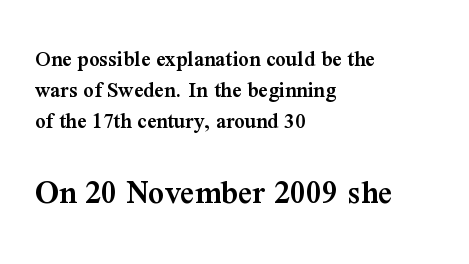
Beneath every word, the page is bare. Honestly, the row spacing looks completely unremarkable. Leftover space on each line is placed entirely after the last word. Ordinary non-slanted type is in use. Here the designer chose a conventional face with non-uniform glyph widths.
